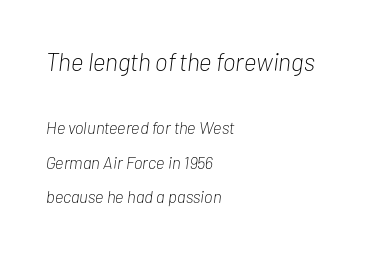
The image shows 25 px text type, italic (leaning right); set left-aligned, loose line spacing (2.04x), normal letter spacing, not underlined; the first (top) block is 1.47x larger.
